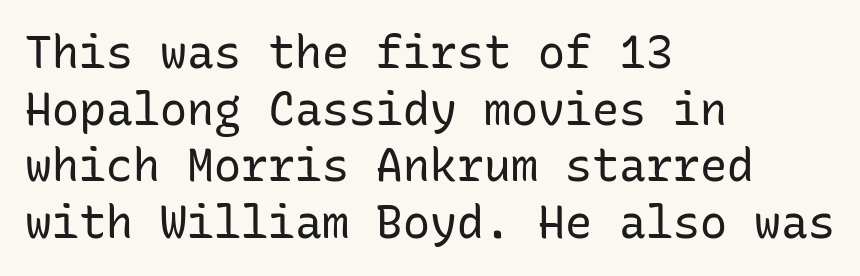
{"serif": "no", "italic": "no", "bold": "no", "weight": "regular", "width": "normal", "stroke_contrast": "low", "x_height": "medium", "monospaced": "yes", "underline": "no", "align": "left", "line_spacing": "normal", "line_spacing_ratio": 1.26, "letter_spacing": "normal", "letter_spacing_em": 0.0, "glyph_px": 45}
